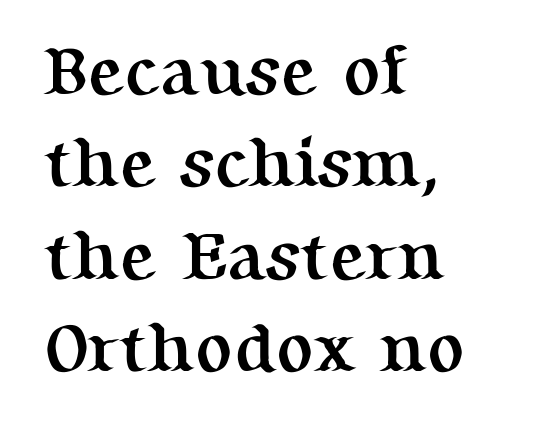
{"serif": "yes", "italic": "no", "bold": "yes", "weight": "semibold", "width": "normal", "stroke_contrast": "medium", "x_height": "medium", "monospaced": "no", "underline": "no", "align": "left", "line_spacing": "normal", "line_spacing_ratio": 1.34, "letter_spacing": "normal", "letter_spacing_em": 0.0, "glyph_px": 69}
